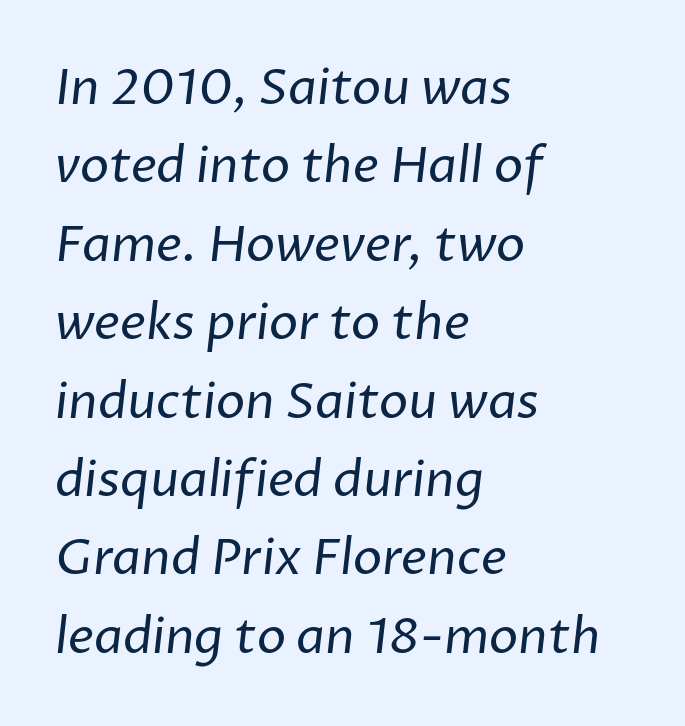
{"serif": "no", "bold": "no", "weight": "regular", "width": "normal", "stroke_contrast": "low", "x_height": "medium", "monospaced": "no", "underline": "no", "align": "left", "line_spacing": "normal", "line_spacing_ratio": 1.6, "letter_spacing": "normal", "letter_spacing_em": 0.0, "glyph_px": 49}
